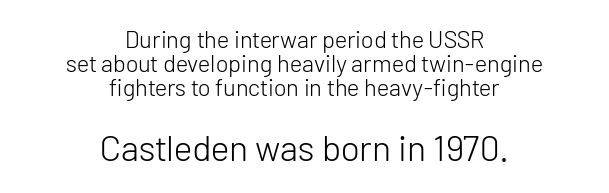
Q: Is the text bold? A: No.
Q: Is the text italic (slanted)? A: No, it is upright.
Q: Is the typeface a serif or a sans-serif typeface? A: Sans-serif.
Q: Is the text underlined? A: No.
Q: How is the paragraph aligned? A: Centered.
Q: Is the spacing between letters normal or unusually wide? A: Normal.
Q: Is the spacing between lines tight, normal or loose? A: Tight.
Q: Which block of text is set in a larger size, the first (top) or the second (bottom)? A: The second (bottom) one.
Q: Width (condensed, normal, or wide)? A: Normal.
Q: Stroke contrast? A: Low.
Q: x-height? A: Medium.
Q: Monospaced? A: No.
